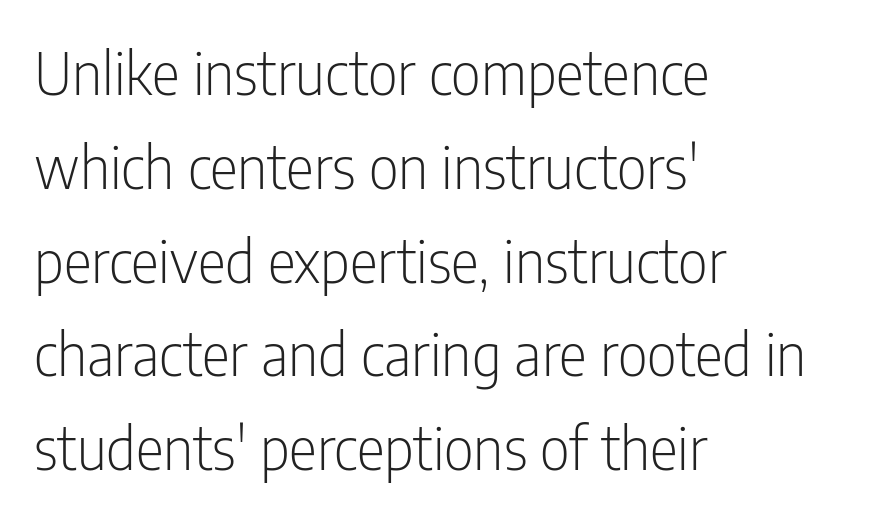
Q: Is the text bold? A: No.
Q: Is the text italic (slanted)? A: No, it is upright.
Q: Is the typeface a serif or a sans-serif typeface? A: Sans-serif.
Q: Is the text underlined? A: No.
Q: How is the paragraph aligned? A: Left-aligned.
Q: Is the spacing between letters normal or unusually wide? A: Normal.
Q: Is the spacing between lines tight, normal or loose? A: Normal.
Q: Width (condensed, normal, or wide)? A: Condensed.
Q: Stroke contrast? A: Low.
Q: x-height? A: Medium.
Q: Monospaced? A: No.
